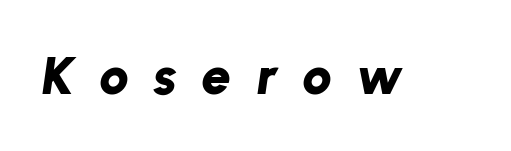
The image shows 53 px bold type, italic (leaning right); set unusually wide letter spacing (+0.47 em), not underlined; low stroke contrast and a medium x-height.
